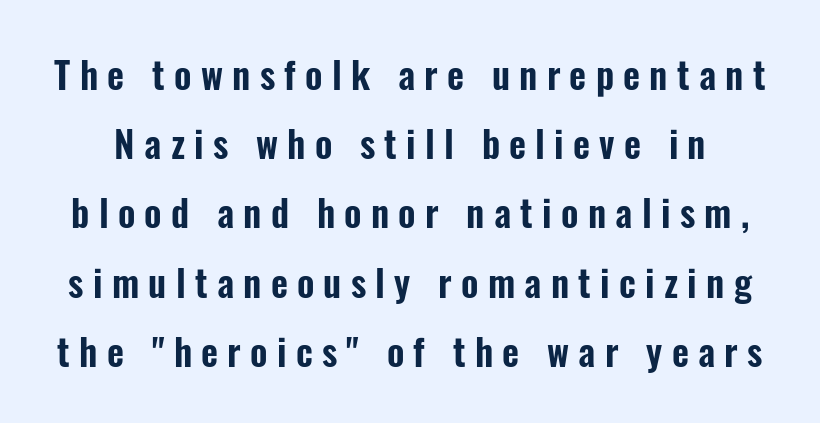
The image shows 37 px condensed sans-serif type, upright; set line spacing 1.87x, unusually wide letter spacing (+0.25 em), not underlined; low stroke contrast and a medium x-height.
